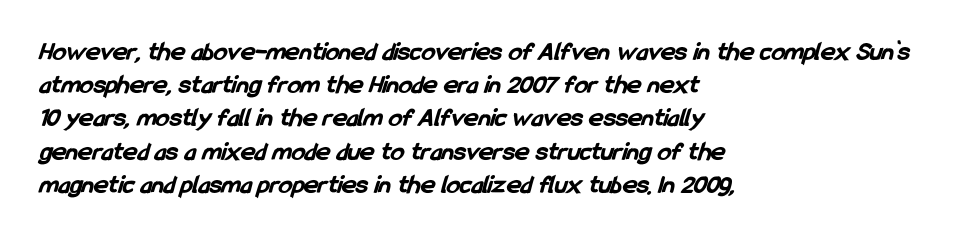
The image shows 27 px bold type; set left-aligned, line spacing 1.23x, normal letter spacing, not underlined.
